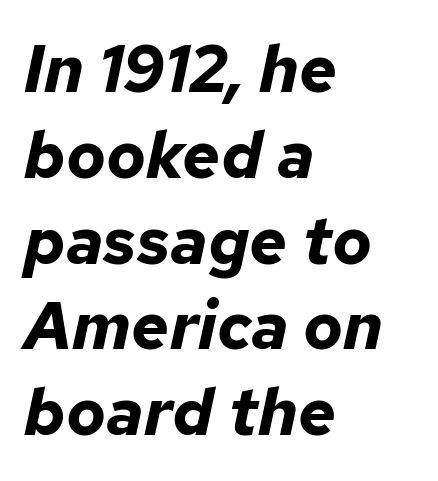
{"italic": "yes", "lean": "right", "slant_degrees": 12, "bold": "yes", "weight": "bold", "width": "normal", "stroke_contrast": "low", "x_height": "medium", "monospaced": "no", "underline": "no", "align": "left", "line_spacing": "normal", "line_spacing_ratio": 1.3, "letter_spacing": "normal", "letter_spacing_em": 0.0, "glyph_px": 66}
